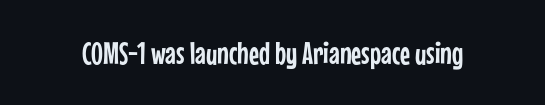
{"serif": "no", "italic": "no", "width": "condensed", "stroke_contrast": "low", "x_height": "medium", "monospaced": "no", "underline": "no", "letter_spacing": "normal", "letter_spacing_em": 0.0, "glyph_px": 31}
